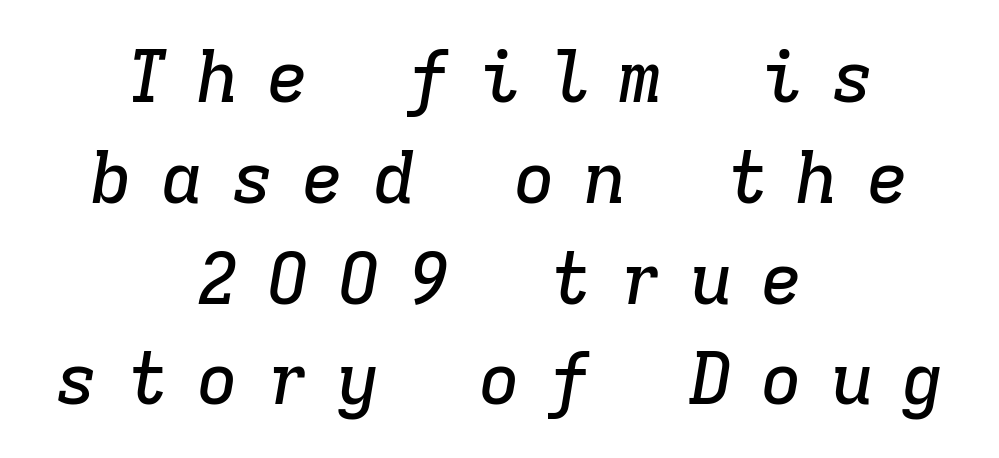
The image shows 72 px serif type, italic (leaning right), monospaced; set centered, normal line spacing (1.4x), unusually wide letter spacing (+0.38 em), not underlined; low stroke contrast and a medium x-height.
